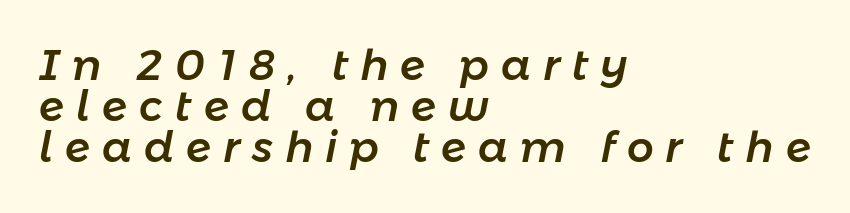
Between one letter and the next there's a generous, obvious gap. Beneath every word, the page is bare. The specimen reads as italic at a glance. Leading: reduced. The rendering uses natural spacing where letterforms have individual widths.
